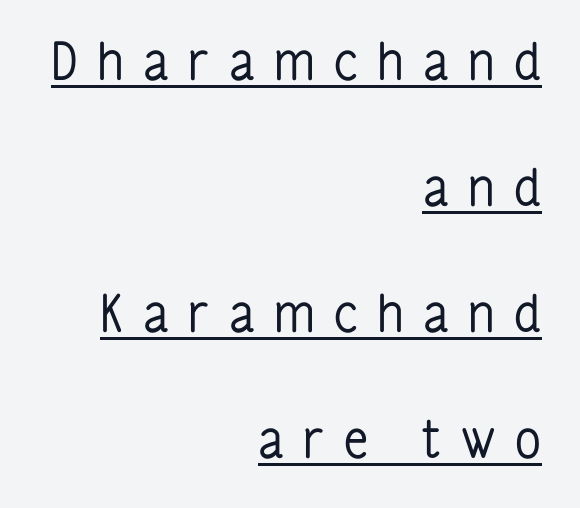
{"serif": "no", "italic": "no", "bold": "no", "weight": "regular", "width": "condensed", "stroke_contrast": "low", "x_height": "medium", "monospaced": "no", "underline": "yes", "align": "right", "line_spacing": "loose", "line_spacing_ratio": 2.47, "letter_spacing": "wide", "letter_spacing_em": 0.38, "glyph_px": 51}
